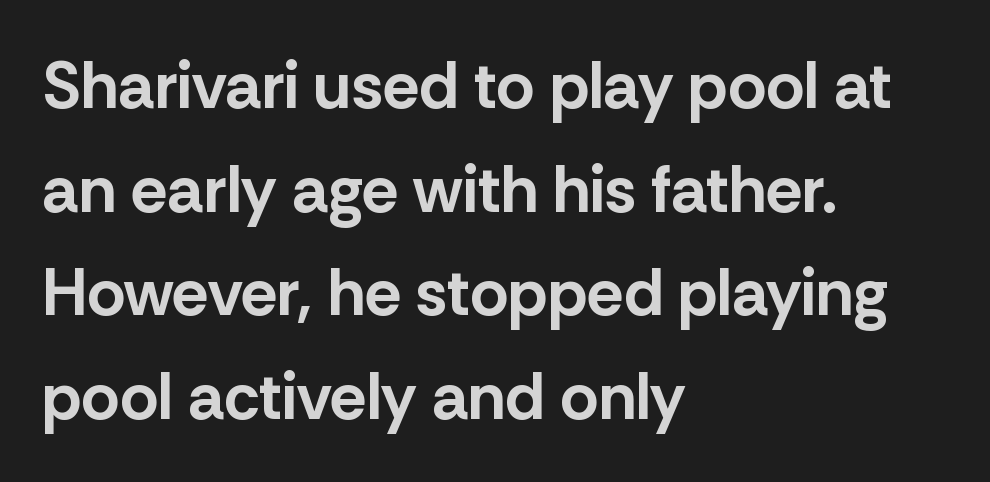
Reading down the block, your eye returns to a fixed left position each line. A full-strength bold gives these letters their thick strokes. Anything drawn beneath the words? Only blank space. Standard letterfit; no display-style spreading of the glyphs. Ordinary non-slanted type is in use. Unlike a traditional serif, this face leaves its strokes unadorned.
